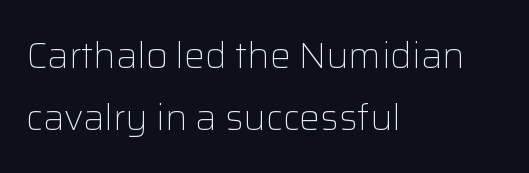
Q: Is the text bold? A: No.
Q: Is the text italic (slanted)? A: No, it is upright.
Q: Is the typeface a serif or a sans-serif typeface? A: Sans-serif.
Q: Is the text underlined? A: No.
Q: How is the paragraph aligned? A: Left-aligned.
Q: Is the spacing between letters normal or unusually wide? A: Normal.
Q: Is the spacing between lines tight, normal or loose? A: Normal.
Q: Width (condensed, normal, or wide)? A: Normal.
Q: Stroke contrast? A: Low.
Q: x-height? A: Medium.
Q: Monospaced? A: No.
